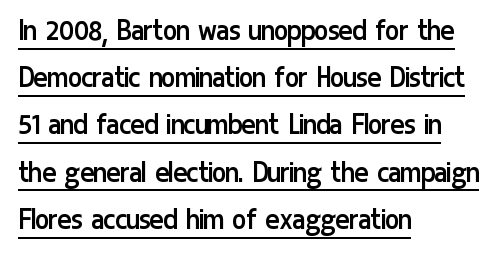
The face used here is rendered with its standard letterfit. Here the designer chose a conventional face with non-uniform glyph widths. The lettering is marked with a stroke running underneath it. Observe the absence of serifs on each vertical stroke in this sample. Honestly, the row spacing looks completely unremarkable.
